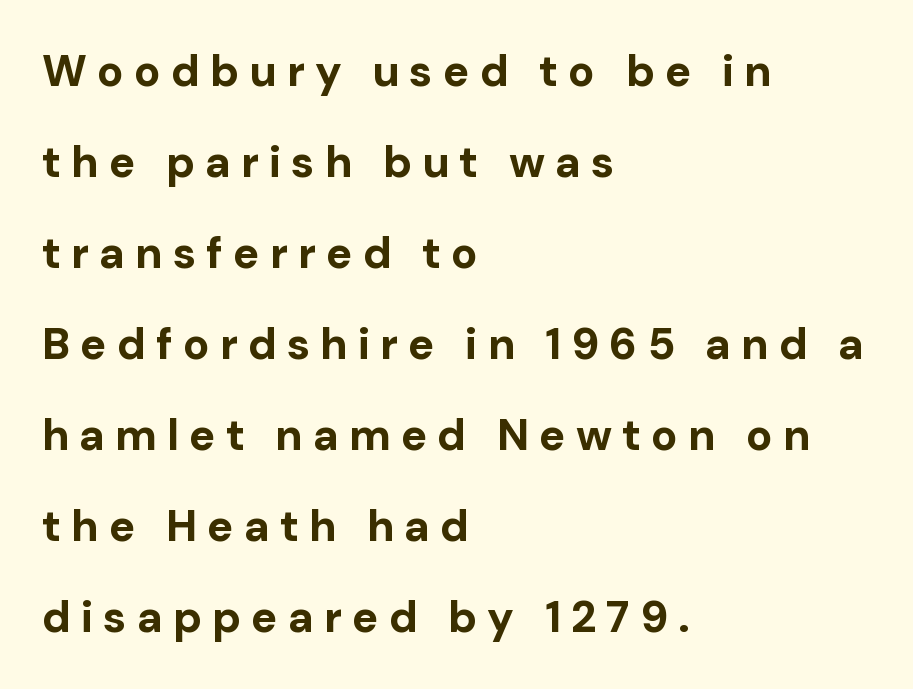
The tracking jumps out immediately: characters are airy and widely separated. Reading down the column, the eye jumps a long way to each next line. Words float on clear page, feet unadorned. Here the designer chose a conventional face with non-uniform glyph widths. Every row of glyphs begins at an identical x-position on the left.
